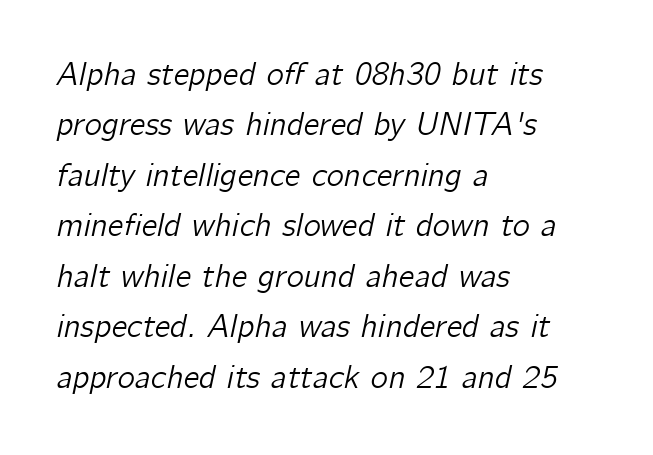
Q: Is the text italic (slanted)? A: Yes, it leans right by about 12 degrees.
Q: Is the text underlined? A: No.
Q: How is the paragraph aligned? A: Left-aligned.
Q: Is the spacing between letters normal or unusually wide? A: Normal.
Q: Is the spacing between lines tight, normal or loose? A: Normal.
Q: Width (condensed, normal, or wide)? A: Normal.
Q: Stroke contrast? A: Low.
Q: x-height? A: Medium.
Q: Monospaced? A: No.
